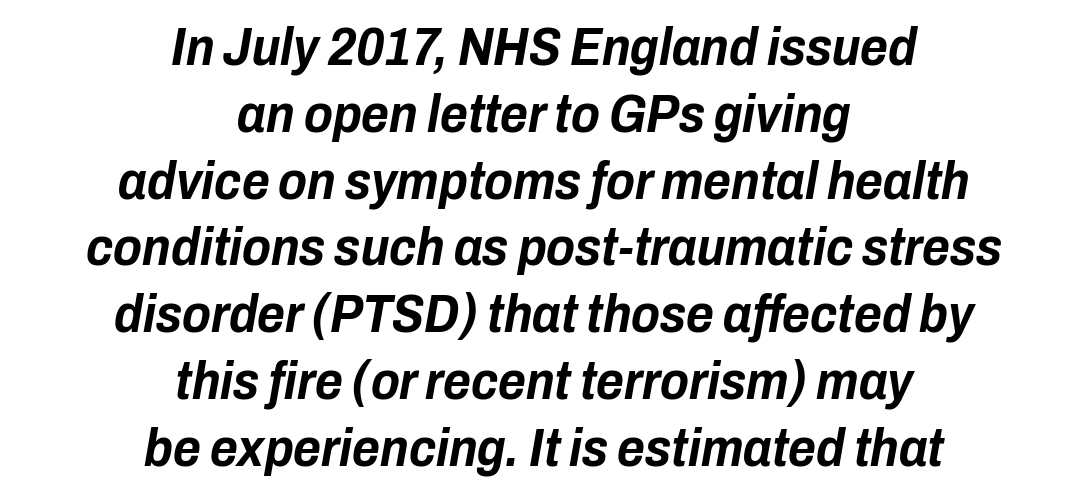
The image shows 53 px bold, condensed type, italic (leaning right); set centered, normal line spacing (1.26x), normal letter spacing, not underlined; low stroke contrast and a medium x-height.
